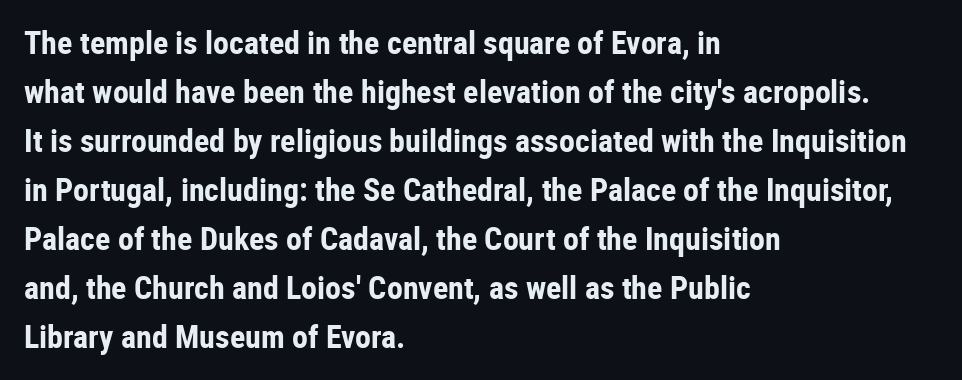
The rendering shows plain stroke endings on the letterforms — a sans-serif design. Each row of text sits above clean, open space. You'd pick this weight for a headline — it's a proper bold. Posture: vertical. Typeset ragged right — the left edge is the straight one. The passage shown is typed in a proportional face where columns would drift.
